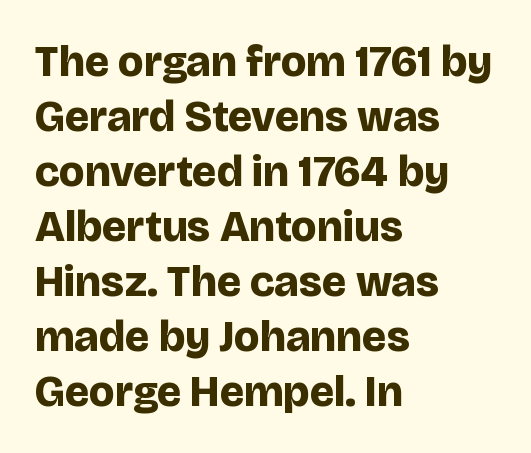
{"serif": "no", "italic": "no", "bold": "yes", "weight": "bold", "width": "normal", "stroke_contrast": "low", "x_height": "large", "monospaced": "no", "underline": "no", "align": "left", "line_spacing": "normal", "line_spacing_ratio": 1.25, "letter_spacing": "normal", "letter_spacing_em": 0.0, "glyph_px": 44}
